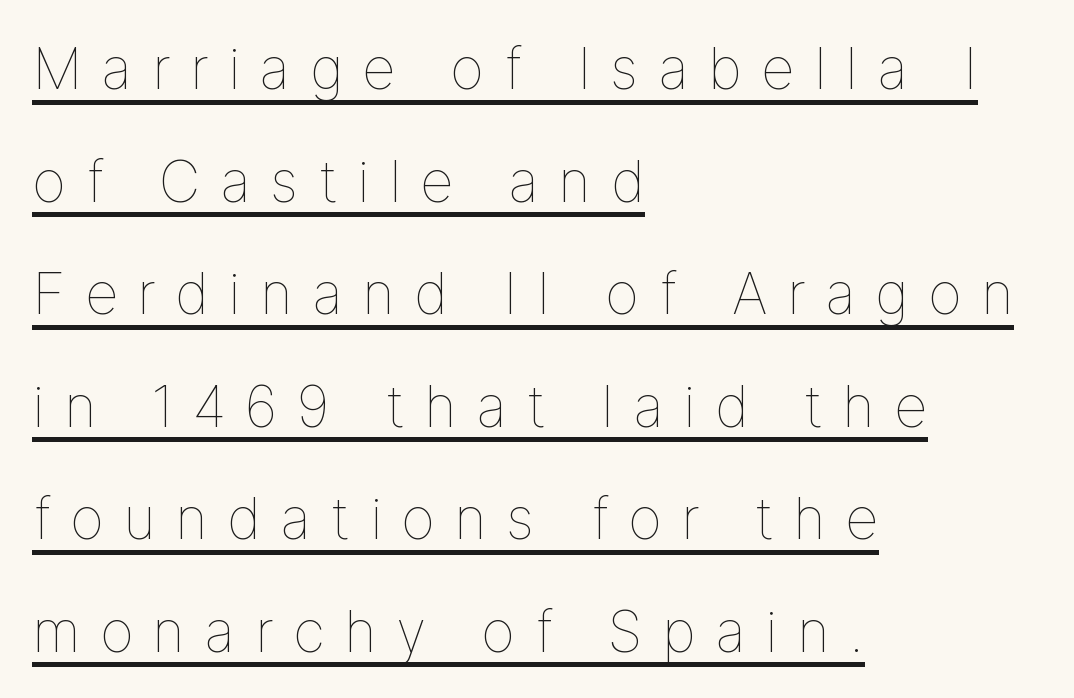
The image shows 58 px thin type, upright; set left-aligned, loose line spacing (1.94x), unusually wide letter spacing (+0.33 em), underlined; low stroke contrast and a medium x-height.
